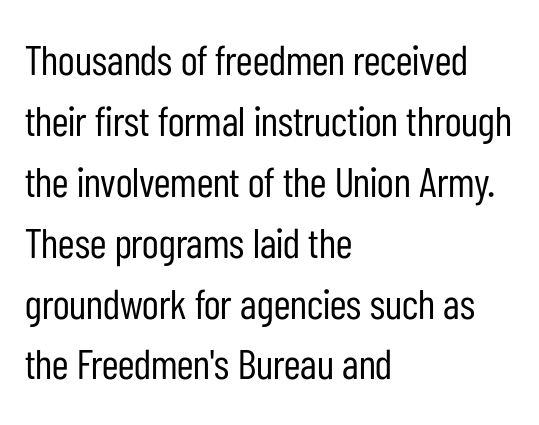
{"serif": "no", "italic": "no", "bold": "no", "weight": "regular", "width": "condensed", "stroke_contrast": "low", "x_height": "medium", "monospaced": "no", "underline": "no", "align": "left", "line_spacing": "normal", "line_spacing_ratio": 1.45, "letter_spacing": "normal", "letter_spacing_em": 0.0, "glyph_px": 42}
